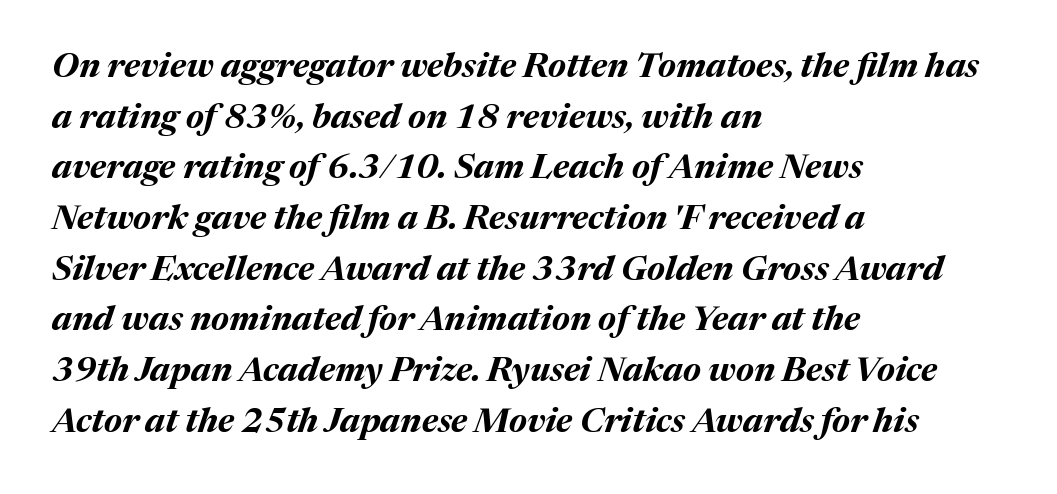
{"italic": "yes", "lean": "right", "slant_degrees": 17, "bold": "yes", "weight": "bold", "width": "normal", "stroke_contrast": "medium", "x_height": "medium", "monospaced": "no", "underline": "no", "align": "left", "line_spacing": "normal", "line_spacing_ratio": 1.49, "letter_spacing": "normal", "letter_spacing_em": 0.0, "glyph_px": 34}
